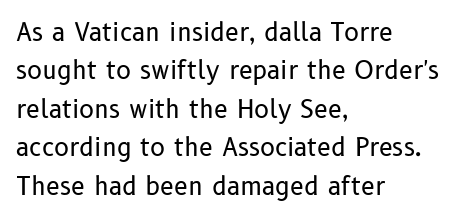
Q: Is the text bold? A: No.
Q: Is the text italic (slanted)? A: No, it is upright.
Q: Is the text underlined? A: No.
Q: How is the paragraph aligned? A: Left-aligned.
Q: Is the spacing between letters normal or unusually wide? A: Normal.
Q: Is the spacing between lines tight, normal or loose? A: Normal.
